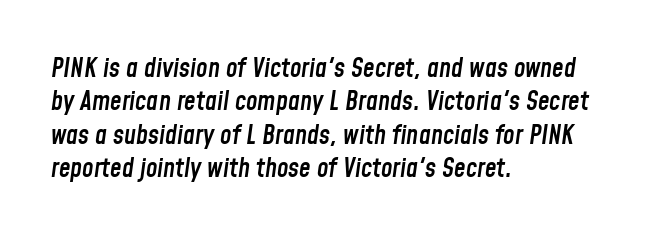
Q: Is the text bold? A: Semi-bold.
Q: Is the text italic (slanted)? A: Yes, it leans right by about 8 degrees.
Q: Is the text underlined? A: No.
Q: How is the paragraph aligned? A: Left-aligned.
Q: Is the spacing between letters normal or unusually wide? A: Normal.
Q: Is the spacing between lines tight, normal or loose? A: Normal.
